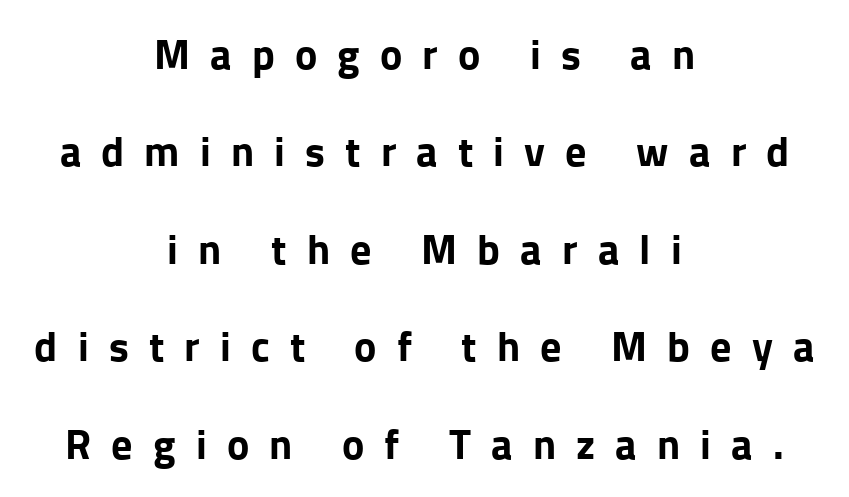
The image shows 42 px bold sans-serif type, upright; set centered, loose line spacing (2.32x), unusually wide letter spacing (+0.48 em), not underlined; low stroke contrast and a medium x-height.
